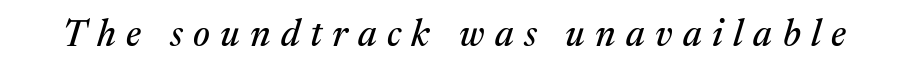
The font family rendered here belongs to the serif group. Each letter keeps its own natural width here, so spacing adapts to shape. Nobody drew a line under any word here. The letterforms stand isolated, each surrounded by extra space.
